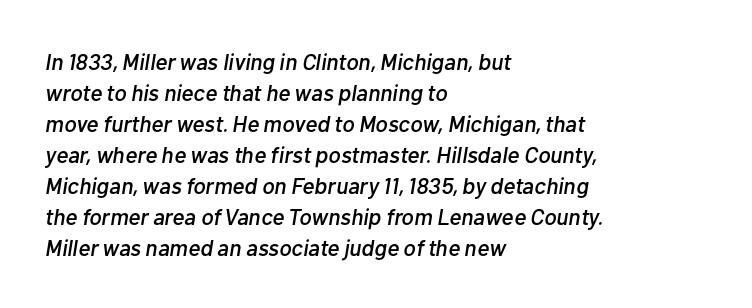
Italic: yes, the glyphs are oblique. In terms of letterspacing, this is plain default setting. One-word summary of the alignment: left. Any mark beneath the type? The region is blank.
